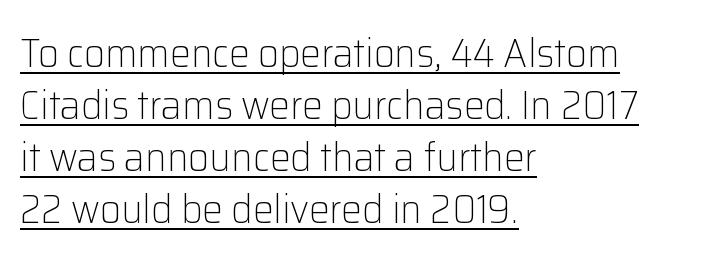
{"serif": "no", "italic": "no", "bold": "no", "weight": "light", "width": "normal", "stroke_contrast": "low", "x_height": "medium", "monospaced": "no", "underline": "yes", "align": "left", "line_spacing": "normal", "line_spacing_ratio": 1.27, "letter_spacing": "normal", "letter_spacing_em": 0.0, "glyph_px": 41}
